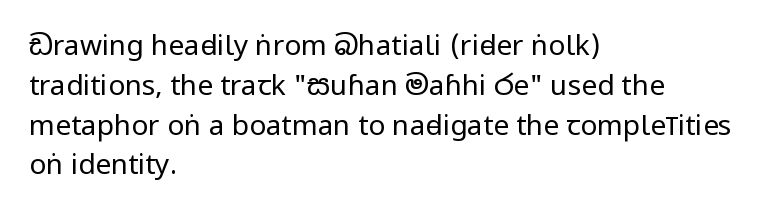
{"serif": "no", "italic": "no", "bold": "no", "weight": "regular", "width": "condensed", "stroke_contrast": "low", "x_height": "large", "monospaced": "no", "underline": "no", "align": "left", "line_spacing": "normal", "line_spacing_ratio": 1.42, "letter_spacing": "normal", "letter_spacing_em": 0.0, "glyph_px": 28}
